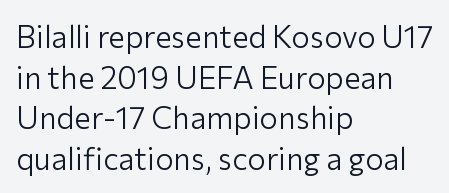
To sum up the face: it is a sans, with no serifs. Tracking value appears to be zero — textbook default spacing. Unbolded letterforms with no extra heft. Here the designer chose a conventional face with non-uniform glyph widths.
